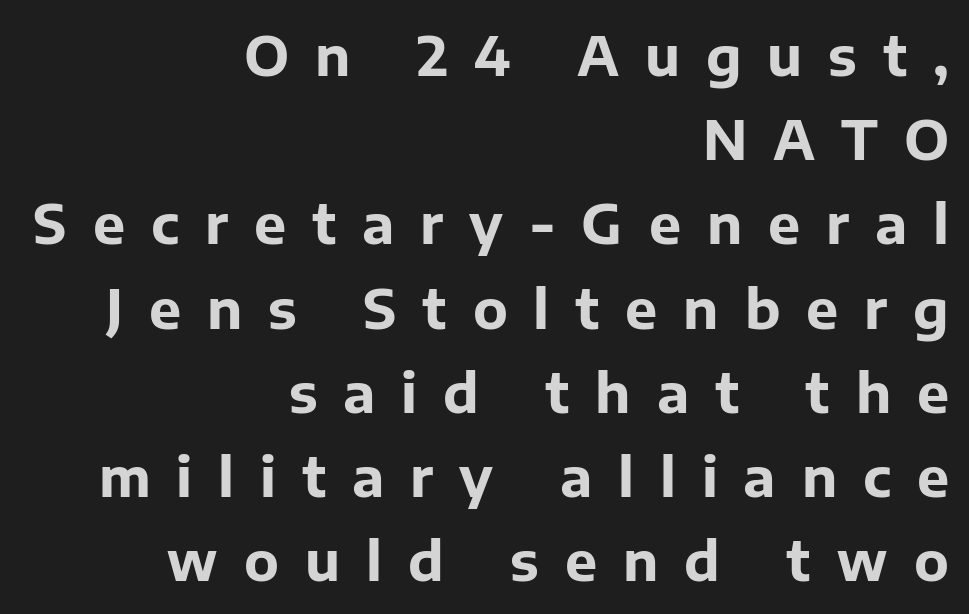
{"serif": "no", "italic": "no", "bold": "yes", "weight": "bold", "width": "normal", "stroke_contrast": "low", "x_height": "medium", "monospaced": "no", "underline": "no", "align": "right", "line_spacing": "normal", "line_spacing_ratio": 1.56, "letter_spacing": "wide", "letter_spacing_em": 0.48, "glyph_px": 54}
